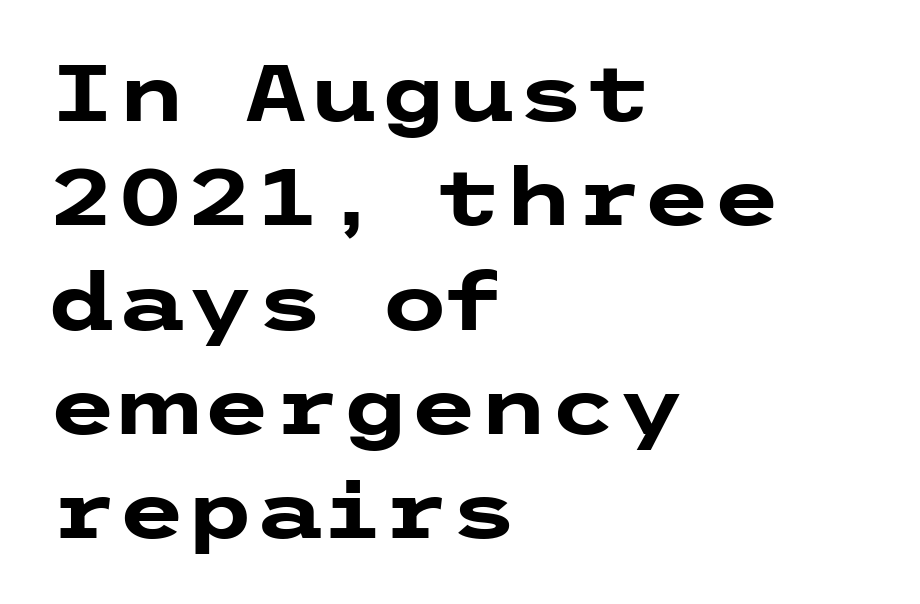
Q: Is the text bold? A: Yes.
Q: Is the text italic (slanted)? A: No, it is upright.
Q: Is the typeface a serif or a sans-serif typeface? A: Sans-serif.
Q: Is the text underlined? A: No.
Q: How is the paragraph aligned? A: Left-aligned.
Q: Is the spacing between letters normal or unusually wide? A: Normal.
Q: Is the spacing between lines tight, normal or loose? A: Normal.
Q: Width (condensed, normal, or wide)? A: Wide.
Q: Stroke contrast? A: Low.
Q: x-height? A: Medium.
